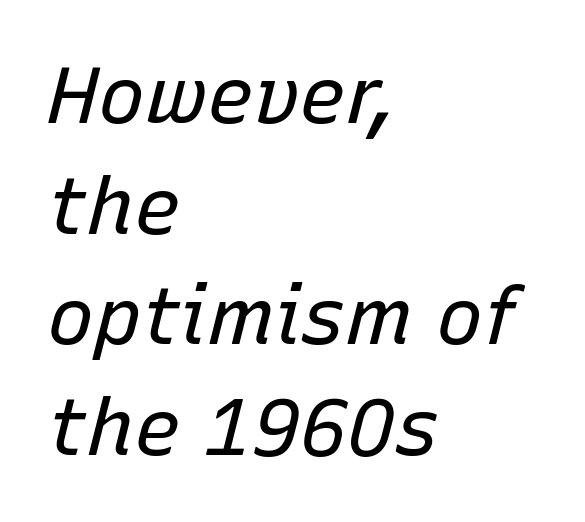
Q: Is the text bold? A: No.
Q: Is the text italic (slanted)? A: Yes, it leans right by about 15 degrees.
Q: Is the text underlined? A: No.
Q: How is the paragraph aligned? A: Left-aligned.
Q: Is the spacing between letters normal or unusually wide? A: Normal.
Q: Is the spacing between lines tight, normal or loose? A: Normal.
Q: Width (condensed, normal, or wide)? A: Normal.
Q: Stroke contrast? A: Low.
Q: x-height? A: Medium.
Q: Monospaced? A: No.
